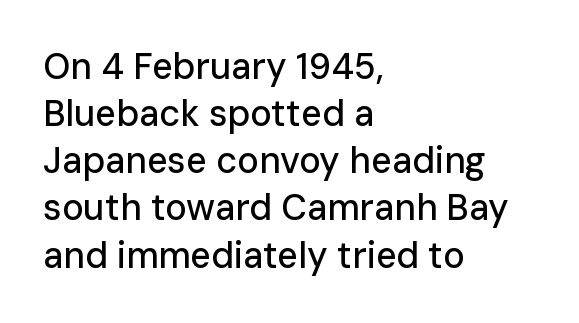
Q: Is the text italic (slanted)? A: No, it is upright.
Q: Is the typeface a serif or a sans-serif typeface? A: Sans-serif.
Q: Is the text underlined? A: No.
Q: How is the paragraph aligned? A: Left-aligned.
Q: Is the spacing between letters normal or unusually wide? A: Normal.
Q: Is the spacing between lines tight, normal or loose? A: Normal.
Q: Width (condensed, normal, or wide)? A: Normal.
Q: Stroke contrast? A: Low.
Q: x-height? A: Medium.
Q: Monospaced? A: No.
